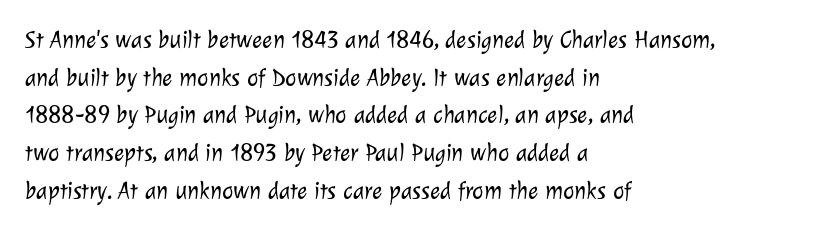
The image shows 24 px text type; set left-aligned, normal line spacing (1.57x), normal letter spacing, not underlined.
